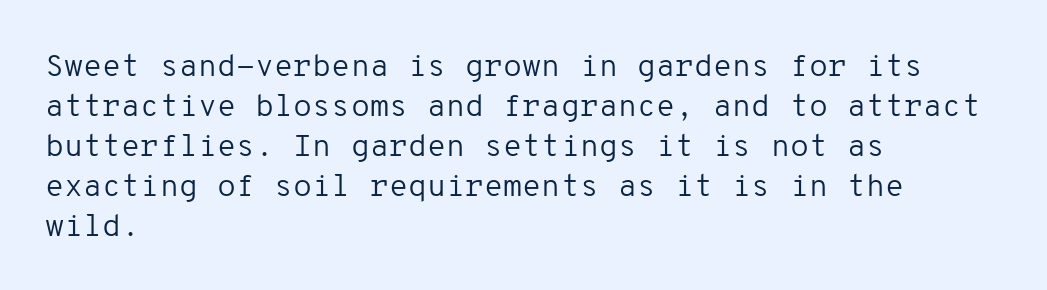
{"serif": "no", "italic": "no", "bold": "no", "weight": "regular", "width": "normal", "stroke_contrast": "low", "x_height": "medium", "monospaced": "yes", "underline": "no", "align": "left", "line_spacing": "normal", "line_spacing_ratio": 1.29, "letter_spacing": "normal", "letter_spacing_em": 0.0, "glyph_px": 31}
